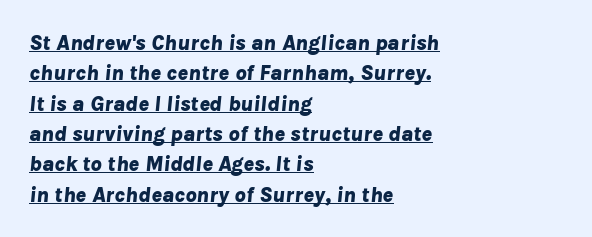
{"italic": "yes", "lean": "right", "slant_degrees": 8, "bold": "yes", "underline": "yes", "align": "left", "line_spacing": "normal", "line_spacing_ratio": 1.38, "letter_spacing": "normal", "letter_spacing_em": 0.0, "glyph_px": 22}
